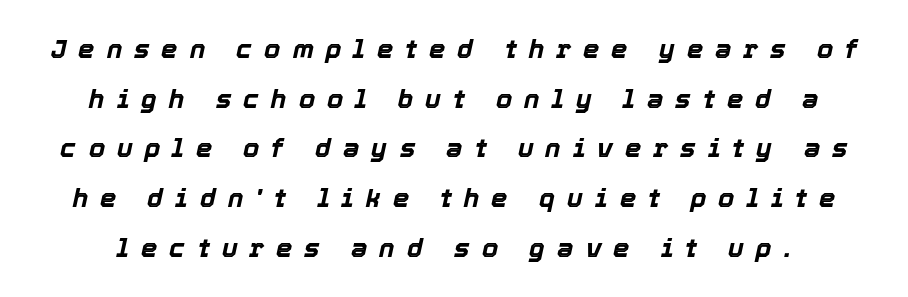
Q: Is the text bold? A: Yes.
Q: Is the text italic (slanted)? A: Yes, it leans right by about 12 degrees.
Q: Is the text underlined? A: No.
Q: Is the spacing between letters normal or unusually wide? A: Unusually wide.
Q: Is the spacing between lines tight, normal or loose? A: Loose.
